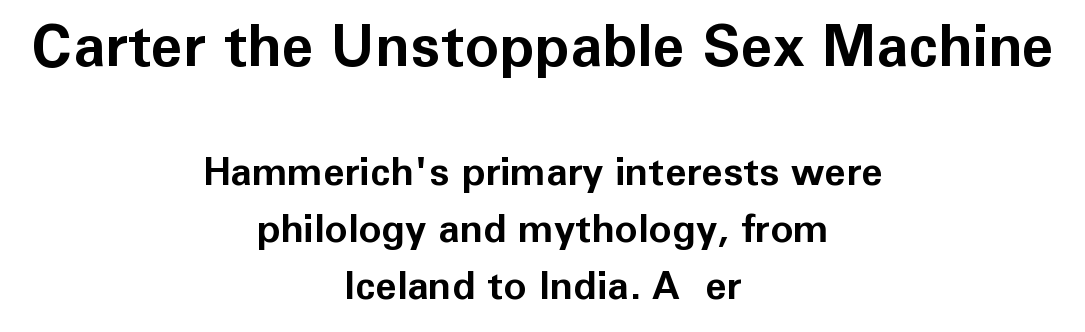
The image shows 58 px bold sans-serif type, upright; set centered, normal line spacing (1.47x), normal letter spacing, not underlined; the first (top) block is 1.49x larger; low stroke contrast and a medium x-height.
